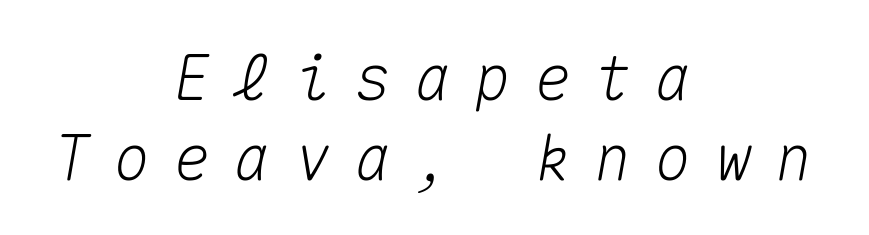
{"italic": "yes", "lean": "right", "slant_degrees": 10, "width": "normal", "stroke_contrast": "medium", "x_height": "medium", "monospaced": "yes", "underline": "no", "align": "center", "line_spacing": "normal", "line_spacing_ratio": 1.29, "letter_spacing": "wide", "letter_spacing_em": 0.37, "glyph_px": 62}
